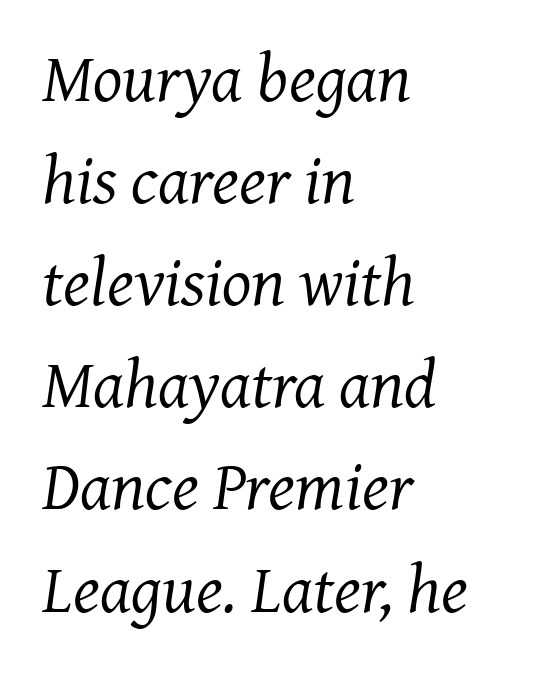
{"serif": "yes", "italic": "yes", "lean": "right", "slant_degrees": 7, "bold": "no", "weight": "regular", "width": "normal", "stroke_contrast": "medium", "x_height": "medium", "monospaced": "no", "underline": "no", "align": "left", "line_spacing": "normal", "line_spacing_ratio": 1.48, "letter_spacing": "normal", "letter_spacing_em": 0.0, "glyph_px": 69}
